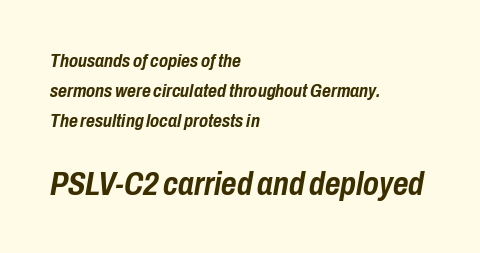
Glance below the letters and you will spot only blank space. Which chunk is bigger? The second one — the bottom block dwarfs the top. Would a proofreader flag this as italicized? Yes. Proportional: the letters do not fall into vertical columns. The passage shown stacks its lines at a standard gap.
